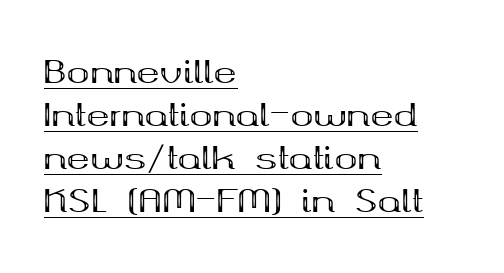
Q: Is the text bold? A: Yes.
Q: Is the text italic (slanted)? A: No, it is upright.
Q: Is the typeface a serif or a sans-serif typeface? A: Serif.
Q: Is the text underlined? A: Yes.
Q: How is the paragraph aligned? A: Left-aligned.
Q: Is the spacing between letters normal or unusually wide? A: Normal.
Q: Is the spacing between lines tight, normal or loose? A: Normal.
Q: Width (condensed, normal, or wide)? A: Wide.
Q: Stroke contrast? A: Medium.
Q: x-height? A: Medium.
Q: Monospaced? A: No.
